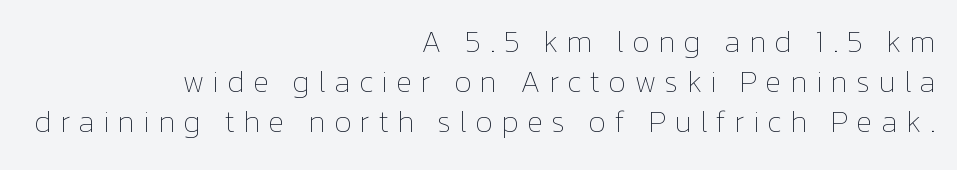
Caption: multi-line text, flush right, ragged left. Loose tracking; the words dissolve into strings of separated letters. You could not count columns in this text — the font is proportionally spaced. These glyphs show unthickened strokes, regular width or finer.
